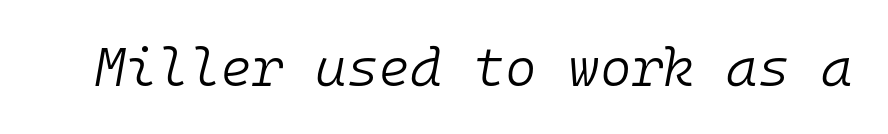
The image shows 54 px light type, italic (leaning right), monospaced; set normal letter spacing, not underlined; low stroke contrast and a medium x-height.
